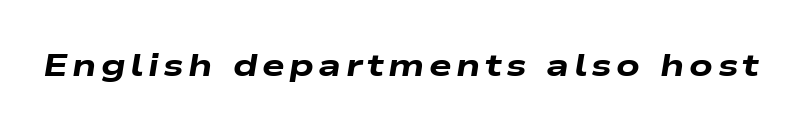
Clear beneath every line of the passage. Heavy-handed strokes throughout: this text is bold. Looking at the ascenders, they clearly lean. Each letter keeps its own natural width here, so spacing adapts to shape.
